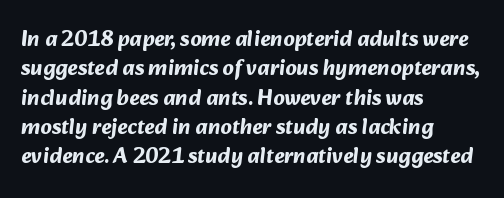
Q: Is the text bold? A: Yes.
Q: Is the text underlined? A: No.
Q: How is the paragraph aligned? A: Left-aligned.
Q: Is the spacing between letters normal or unusually wide? A: Normal.
Q: Is the spacing between lines tight, normal or loose? A: Normal.
